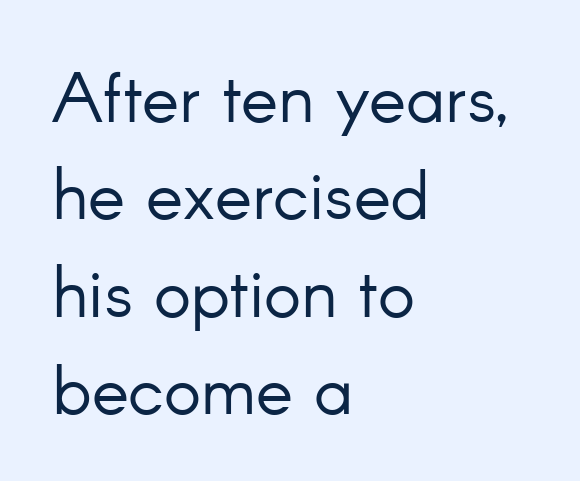
{"serif": "no", "italic": "no", "bold": "no", "weight": "light", "width": "normal", "stroke_contrast": "low", "x_height": "small", "monospaced": "no", "underline": "no", "align": "left", "line_spacing": "normal", "line_spacing_ratio": 1.39, "letter_spacing": "normal", "letter_spacing_em": 0.0, "glyph_px": 70}
